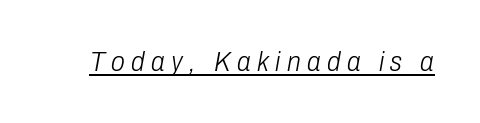
The image shows 28 px light, condensed type, italic (leaning right); set unusually wide letter spacing (+0.23 em), underlined; low stroke contrast and a medium x-height.
